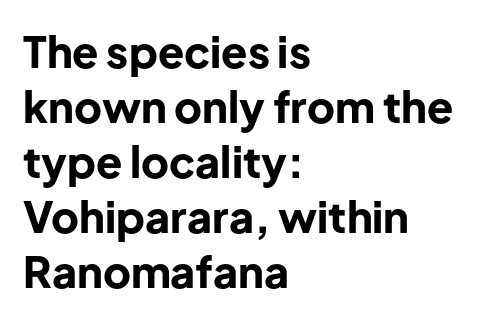
The typesetter chose a ragged-right arrangement here. The rendering uses natural spacing where letterforms have individual widths. Pretty heavy lettering here — definitely bold. The space directly below the letters is spotless. Classification — sans serif.
